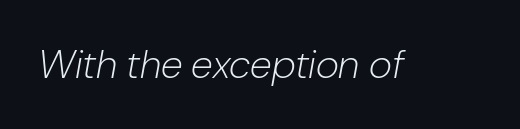
Compared with ordinary roman type, these characters are visibly tilted. How are the letters spaced? Ordinarily, with no added tracking. No heavy texture on the line: the type isn't bold. Here the designer chose a conventional face with non-uniform glyph widths. The baseline area is clear.
